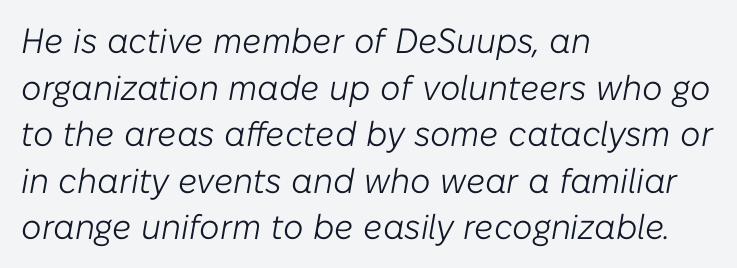
Q: Is the text bold? A: No.
Q: Is the text italic (slanted)? A: Yes, it leans right by about 10 degrees.
Q: Is the text underlined? A: No.
Q: How is the paragraph aligned? A: Left-aligned.
Q: Is the spacing between letters normal or unusually wide? A: Normal.
Q: Is the spacing between lines tight, normal or loose? A: Normal.
Q: Width (condensed, normal, or wide)? A: Normal.
Q: Stroke contrast? A: Low.
Q: x-height? A: Medium.
Q: Monospaced? A: No.
